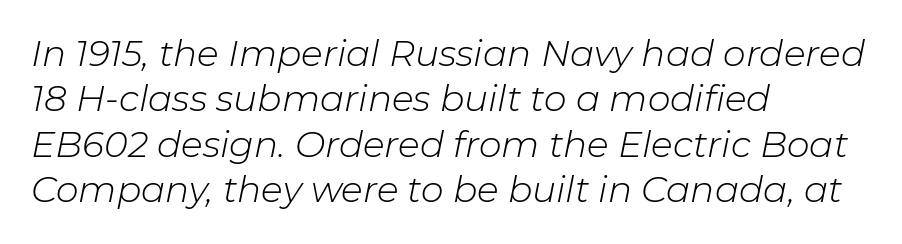
A quiet, ordinary-to-light weight characterises the typeface. Each letter keeps its own natural width here, so spacing adapts to shape. These lines were composed using italics. Vertically, the passage feels balanced, rows spaced as you'd expect. In terms of letterspacing, this is plain default setting. The ragged edge is on the right, which tells us the setting is flush left.
